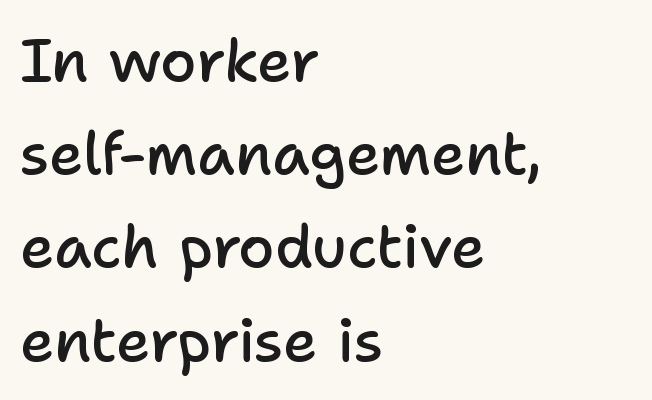
The image shows 59 px semibold sans-serif type, upright; set left-aligned, normal line spacing (1.58x), normal letter spacing, not underlined; low stroke contrast and a medium x-height.
